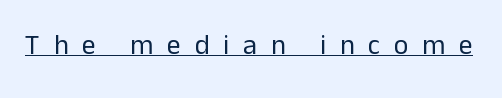
In terms of letterform style, serifs are entirely absent. The passage shown has open, widely tracked lettering throughout. Beneath each row of characters lies a ruled line. Stem width sits at or under what a default text font uses. Do the characters align in a grid? No, the font is proportional.
